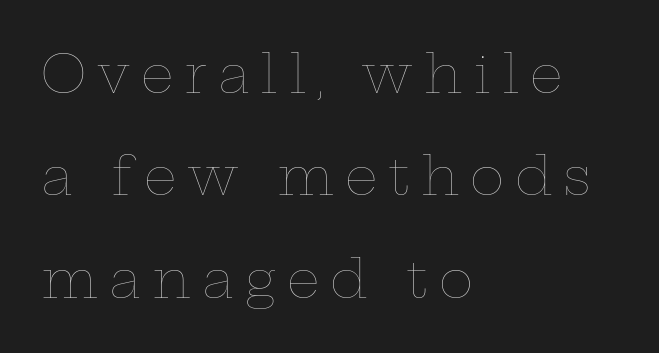
Substantial extra tracking has been applied to these lines. Rendered with straight, roman letterforms. Character widths vary here, with narrow letters taking less room than wide ones. The designer dialed line spacing up above the default.
